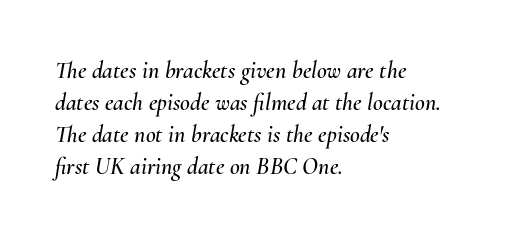
The image shows 24 px text type, italic (leaning right); set left-aligned, normal line spacing (1.33x), normal letter spacing, not underlined.
